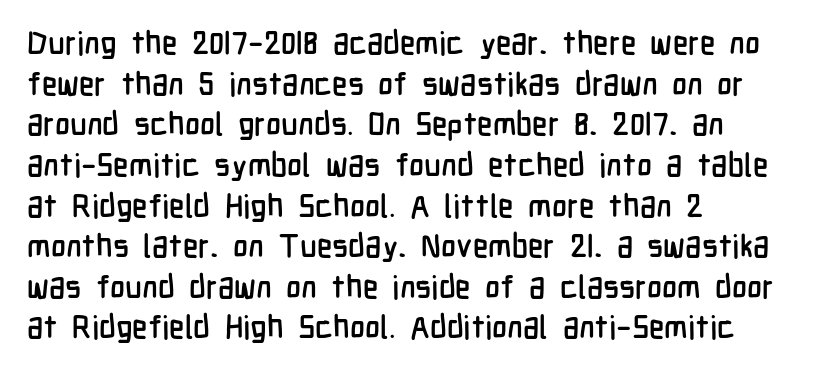
The image shows 32 px condensed sans-serif type, upright; set left-aligned, normal line spacing (1.27x), normal letter spacing, not underlined; low stroke contrast and a medium x-height.
